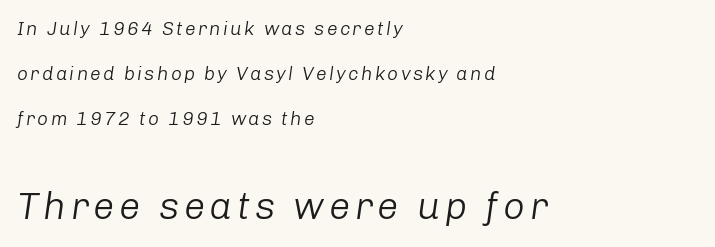
Q: Is the text bold? A: No.
Q: Is the text italic (slanted)? A: Yes, it leans right by about 8 degrees.
Q: Is the text underlined? A: No.
Q: How is the paragraph aligned? A: Left-aligned.
Q: Is the spacing between lines tight, normal or loose? A: Loose.
Q: Which block of text is set in a larger size, the first (top) or the second (bottom)? A: The second (bottom) one.
Q: Width (condensed, normal, or wide)? A: Normal.
Q: Stroke contrast? A: Low.
Q: x-height? A: Medium.
Q: Monospaced? A: No.
